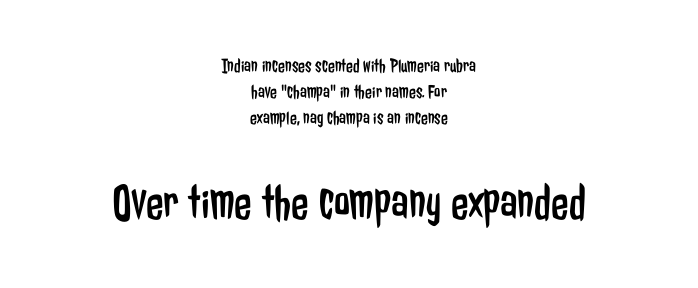
The vertical gap from one line to the next is medium. Nobody drew a line under any word here. Top chunk: small. Bottom chunk: large. A roman cut, with each character standing at attention.
